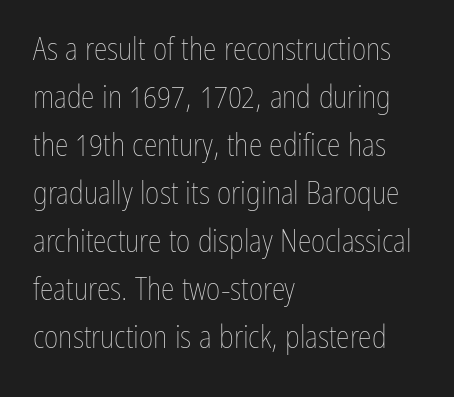
Q: Is the text bold? A: No.
Q: Is the text italic (slanted)? A: No, it is upright.
Q: Is the text underlined? A: No.
Q: How is the paragraph aligned? A: Left-aligned.
Q: Is the spacing between letters normal or unusually wide? A: Normal.
Q: Is the spacing between lines tight, normal or loose? A: Normal.
Q: Width (condensed, normal, or wide)? A: Condensed.
Q: Stroke contrast? A: Low.
Q: x-height? A: Medium.
Q: Monospaced? A: No.
